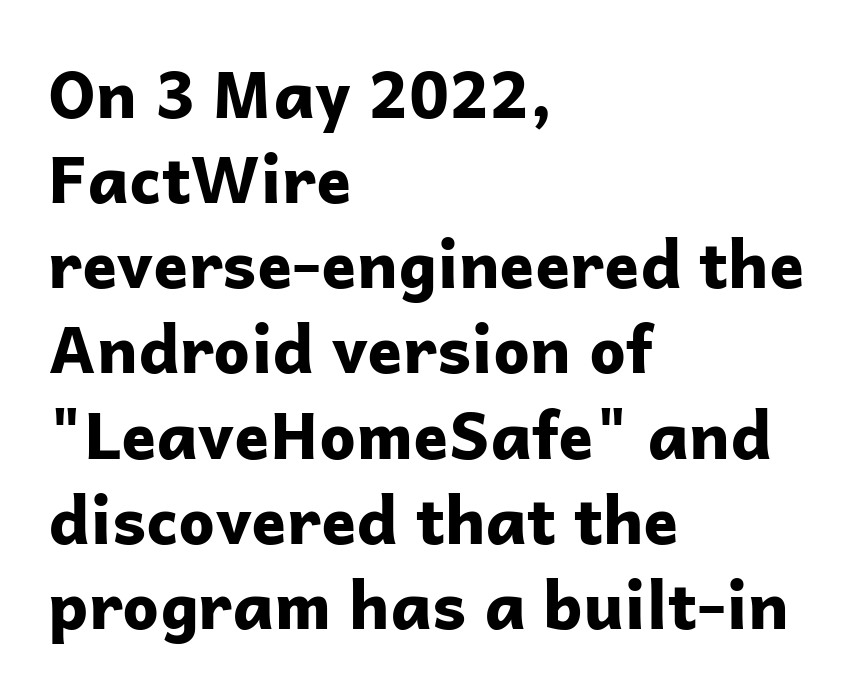
Does the weight exceed regular? Yes, all the way to bold. Does the leading feel generous? No, just average. The passage shown is typed in a proportional face where columns would drift. Quick note: underline off.
